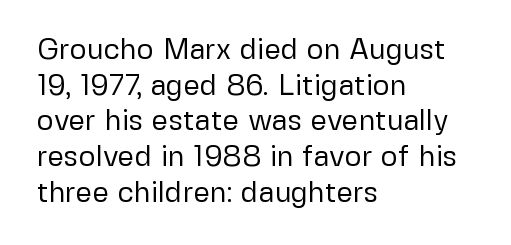
The image shows 29 px regular-weight sans-serif type, upright; set left-aligned, line spacing 1.23x, normal letter spacing, not underlined; low stroke contrast and a medium x-height.
